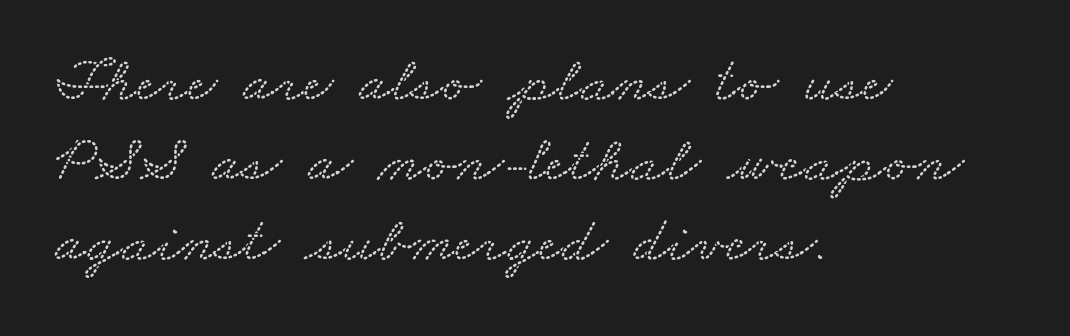
This rendering leaves character spacing at its baseline value. Horizontally, the lines are justified to the leading edge only. You could not count columns in this text — the font is proportionally spaced. I'd call this a serif setting — the letters wear small feet.
